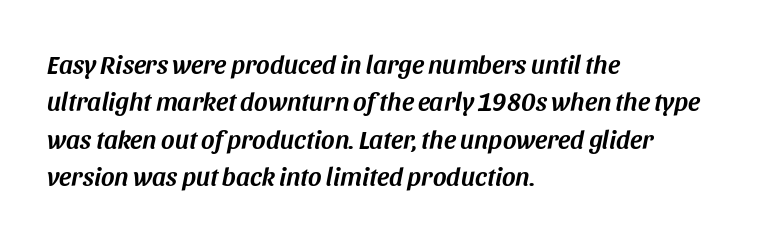
Q: Is the text italic (slanted)? A: Yes, it leans right by about 11 degrees.
Q: Is the text underlined? A: No.
Q: How is the paragraph aligned? A: Left-aligned.
Q: Is the spacing between letters normal or unusually wide? A: Normal.
Q: Is the spacing between lines tight, normal or loose? A: Normal.
